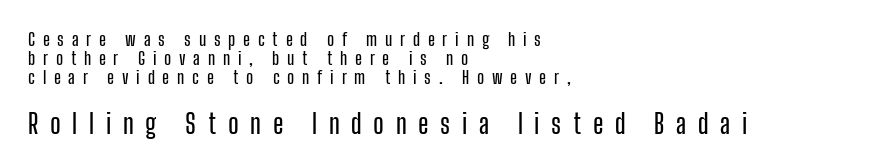
Where is the straight margin? On the left. Leading is clearly below the norm, producing a dense column. If you drew a line through each stem, it would be perfectly vertical. Has an underline been added? It has not. The face used here is rendered with a markedly widened letterfit. The letters in the lower block stand taller than those in the block above.
